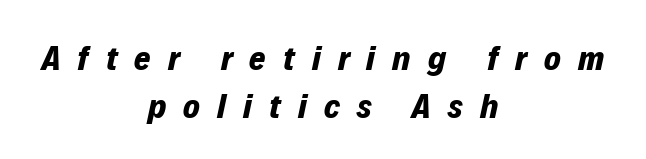
Q: Is the text bold? A: Yes.
Q: Is the text italic (slanted)? A: Yes, it leans right by about 12 degrees.
Q: Is the text underlined? A: No.
Q: How is the paragraph aligned? A: Centered.
Q: Is the spacing between letters normal or unusually wide? A: Unusually wide.
Q: Is the spacing between lines tight, normal or loose? A: Normal.
Q: Width (condensed, normal, or wide)? A: Normal.
Q: Stroke contrast? A: Low.
Q: x-height? A: Medium.
Q: Monospaced? A: No.
